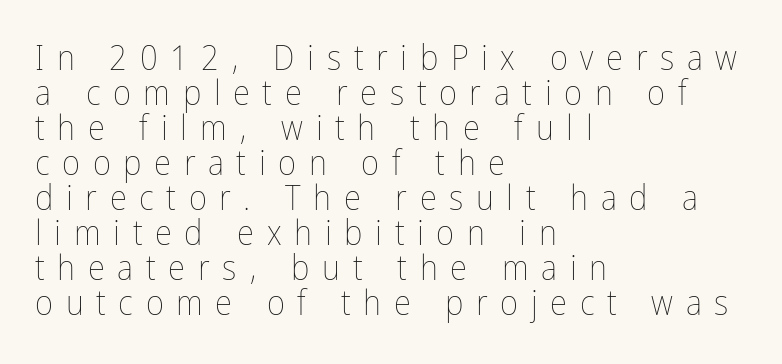
The font sits on the lighter half of the weight spectrum, regular included. The rendering uses natural spacing where letterforms have individual widths. The passage shown stacks its lines with hardly any gap. If you drew a line through each stem, it would be perfectly vertical. The text block is weighted toward the left margin, trailing off unevenly rightward. Only glyphs here, with clear space below each row.
